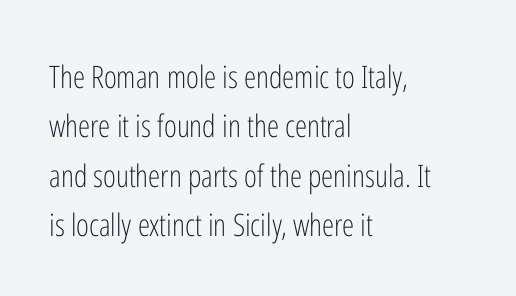
{"serif": "no", "italic": "no", "bold": "no", "weight": "light", "width": "condensed", "stroke_contrast": "low", "x_height": "medium", "monospaced": "no", "underline": "no", "align": "left", "line_spacing": "normal", "line_spacing_ratio": 1.59, "letter_spacing": "normal", "letter_spacing_em": 0.0, "glyph_px": 31}
